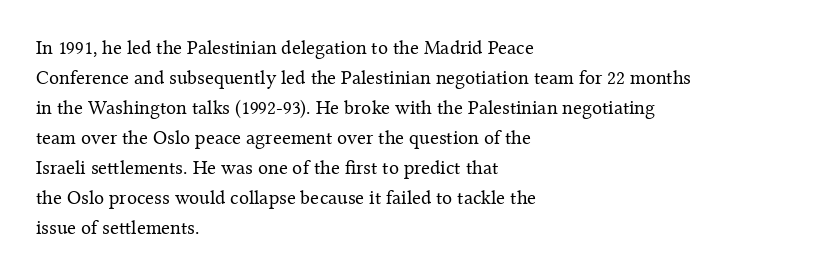
{"italic": "no", "bold": "no", "underline": "no", "align": "left", "line_spacing": "normal", "line_spacing_ratio": 1.5, "letter_spacing": "normal", "letter_spacing_em": 0.0, "glyph_px": 20}
